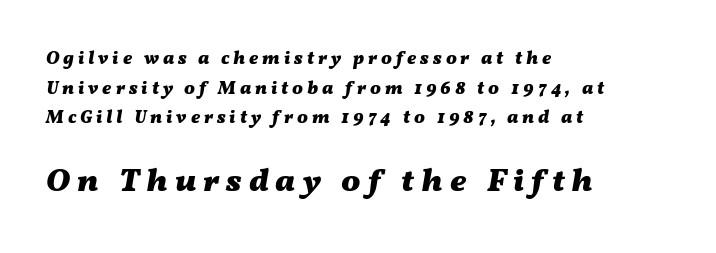
Caption: bold face, heavy strokes. These lines were composed using italics. Proportional: the letters do not fall into vertical columns. What's the leading like? Ordinary, nothing unusual. Substantial extra tracking has been applied to these lines. The gap between lines stays unmarked.
